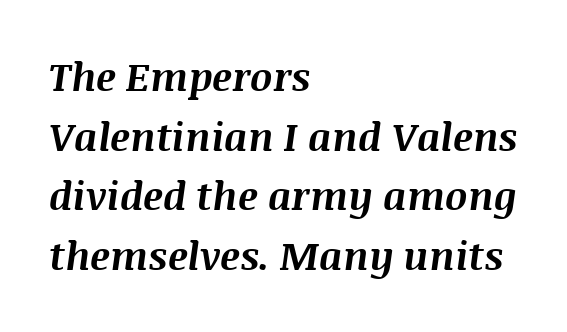
Descenders hang freely into open space. The lines in this sample share a left origin and differ only in where they stop. Bold? Absolutely — the strokes are thick and heavy. This rendering leaves character spacing at its baseline value. Do the characters align in a grid? No, the font is proportional. Does the leading feel generous? No, just average.
